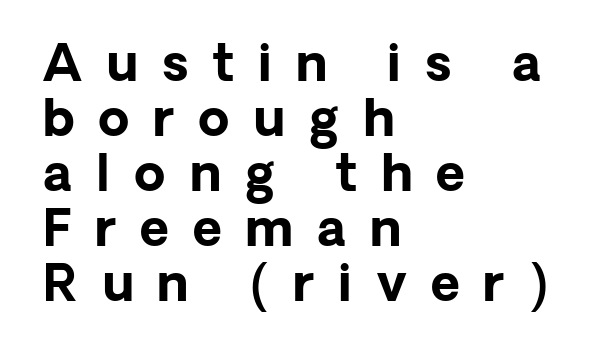
The image shows 50 px bold sans-serif type, upright; set left-aligned, tight line spacing (1.1x), unusually wide letter spacing (+0.48 em), not underlined; low stroke contrast and a medium x-height.
